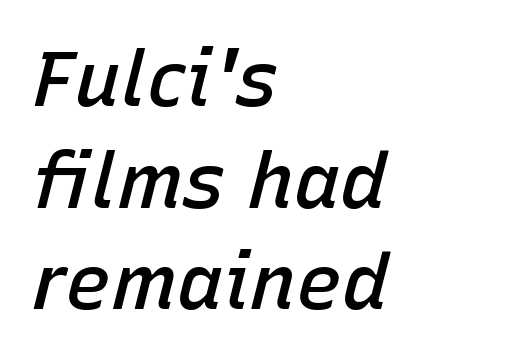
Q: Is the text bold? A: Semi-bold.
Q: Is the text italic (slanted)? A: Yes, it leans right by about 15 degrees.
Q: Is the text underlined? A: No.
Q: How is the paragraph aligned? A: Left-aligned.
Q: Is the spacing between letters normal or unusually wide? A: Normal.
Q: Is the spacing between lines tight, normal or loose? A: Normal.
Q: Width (condensed, normal, or wide)? A: Normal.
Q: Stroke contrast? A: Low.
Q: x-height? A: Medium.
Q: Monospaced? A: No.
